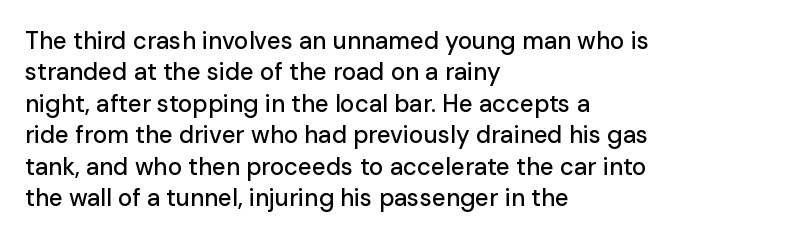
Here the glyphs are tracked normally, forming tight word shapes. Type without underlining. A roman cut, with each character standing at attention. A classic flush-left, rag-right setting is used for this passage.
